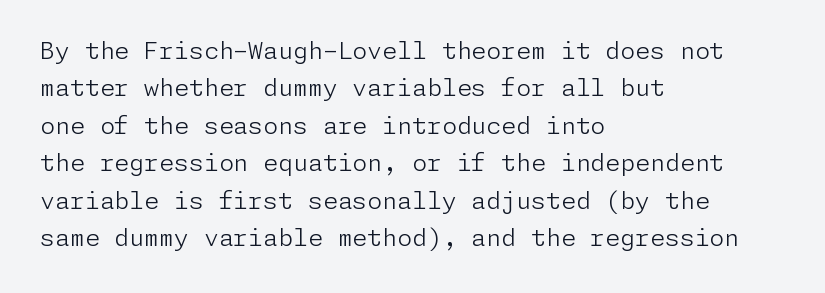
{"italic": "no", "bold": "no", "underline": "no", "align": "left", "line_spacing": "normal", "line_spacing_ratio": 1.56, "letter_spacing": "normal", "letter_spacing_em": 0.0, "glyph_px": 24}
